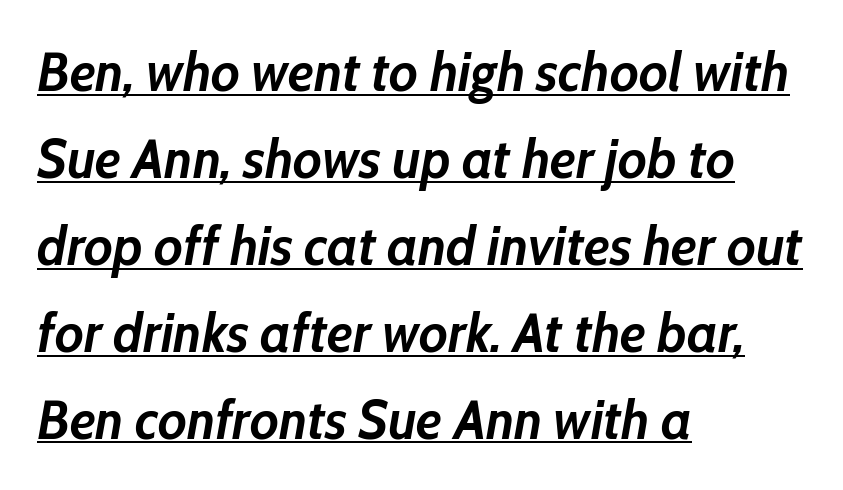
The image shows 55 px semibold type, italic (leaning right); set left-aligned, normal line spacing (1.58x), normal letter spacing, underlined; low stroke contrast and a medium x-height.
